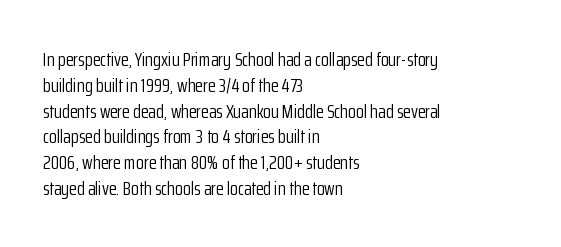
Q: Is the text bold? A: No.
Q: Is the text italic (slanted)? A: No, it is upright.
Q: Is the text underlined? A: No.
Q: How is the paragraph aligned? A: Left-aligned.
Q: Is the spacing between letters normal or unusually wide? A: Normal.
Q: Is the spacing between lines tight, normal or loose? A: Normal.
